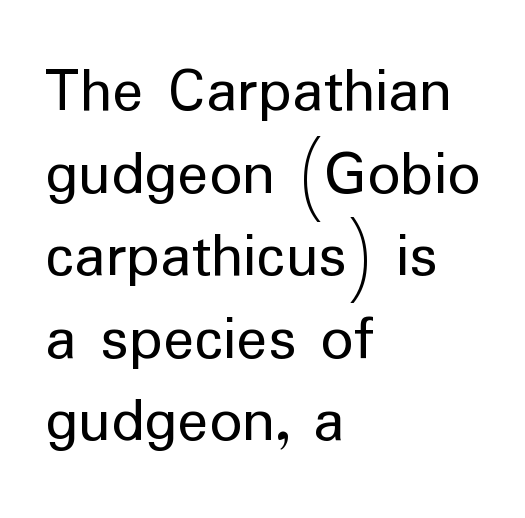
The image shows 65 px regular-weight sans-serif type, upright; set left-aligned, normal line spacing (1.27x), normal letter spacing, not underlined; low stroke contrast and a medium x-height.
